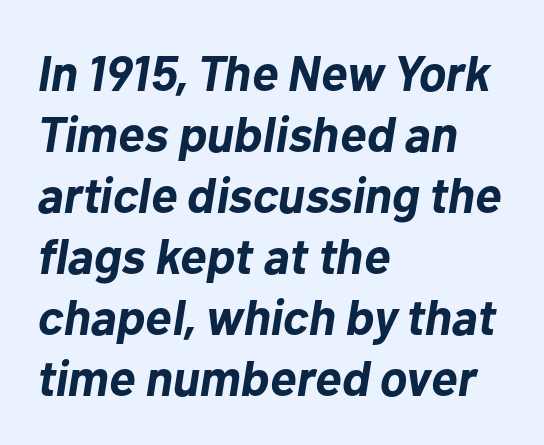
Q: Is the text bold? A: Yes.
Q: Is the text italic (slanted)? A: Yes, it leans right by about 10 degrees.
Q: Is the text underlined? A: No.
Q: How is the paragraph aligned? A: Left-aligned.
Q: Is the spacing between letters normal or unusually wide? A: Normal.
Q: Width (condensed, normal, or wide)? A: Normal.
Q: Stroke contrast? A: Low.
Q: x-height? A: Medium.
Q: Monospaced? A: No.
